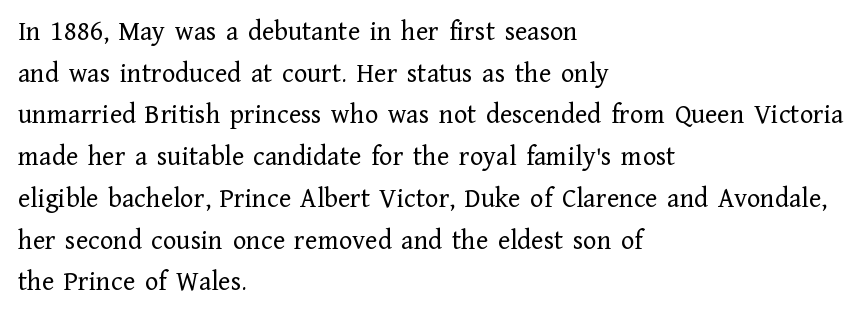
The rendering keeps characters at their native spacing. Looks like regular typesetting: each glyph gets only the width it needs. Which margin do the lines hug? The left one — the right edge is uneven. Every character sits straight up, as roman type does.
